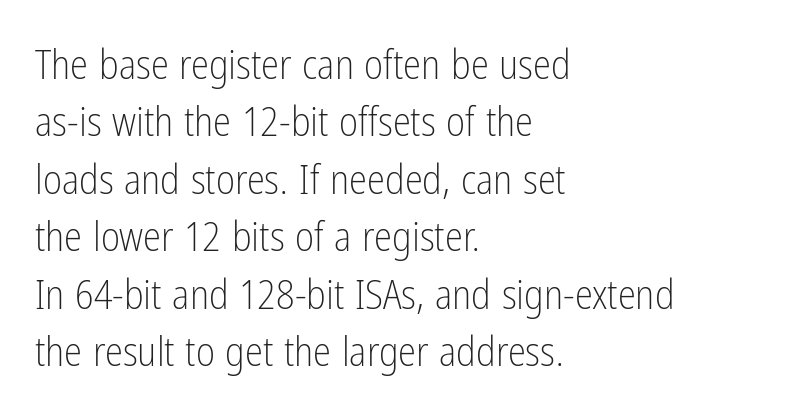
Each new line begins a customary step beneath the previous one. A quiet, ordinary-to-light weight characterises the typeface. The passage shown is typed in a proportional face where columns would drift. Does the lettering tilt? It doesn't — this is upright.
